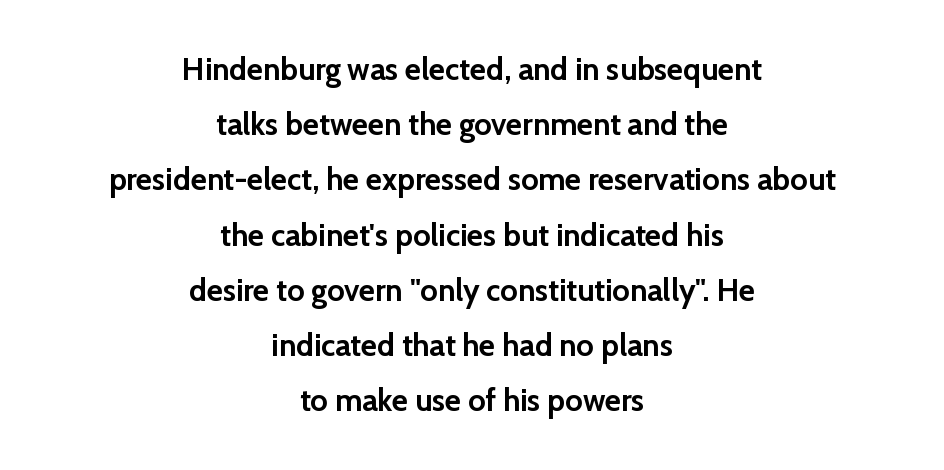
Q: Is the text bold? A: Yes.
Q: Is the text italic (slanted)? A: No, it is upright.
Q: Is the typeface a serif or a sans-serif typeface? A: Sans-serif.
Q: Is the text underlined? A: No.
Q: How is the paragraph aligned? A: Centered.
Q: Is the spacing between letters normal or unusually wide? A: Normal.
Q: Width (condensed, normal, or wide)? A: Normal.
Q: Stroke contrast? A: Low.
Q: x-height? A: Medium.
Q: Monospaced? A: No.
